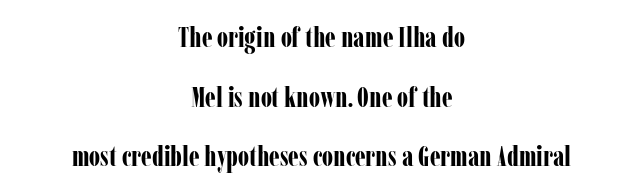
You'd pick this weight for a headline — it's a proper bold. The letters advance in unequal steps, a hallmark of proportional type. Check where the strokes stop: tiny serifs finish them off. These lines stand farther apart than default settings would place them.
